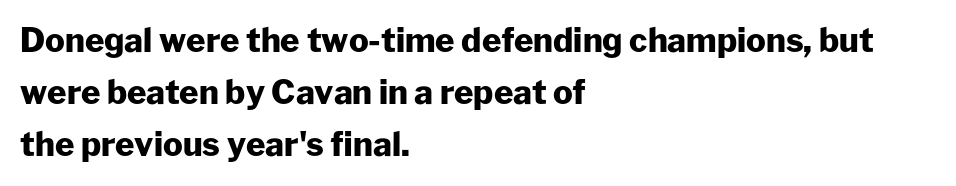
Q: Is the text bold? A: Yes.
Q: Is the text italic (slanted)? A: No, it is upright.
Q: Is the typeface a serif or a sans-serif typeface? A: Sans-serif.
Q: Is the text underlined? A: No.
Q: How is the paragraph aligned? A: Left-aligned.
Q: Is the spacing between letters normal or unusually wide? A: Normal.
Q: Is the spacing between lines tight, normal or loose? A: Normal.
Q: Width (condensed, normal, or wide)? A: Normal.
Q: Stroke contrast? A: Low.
Q: x-height? A: Medium.
Q: Monospaced? A: No.
